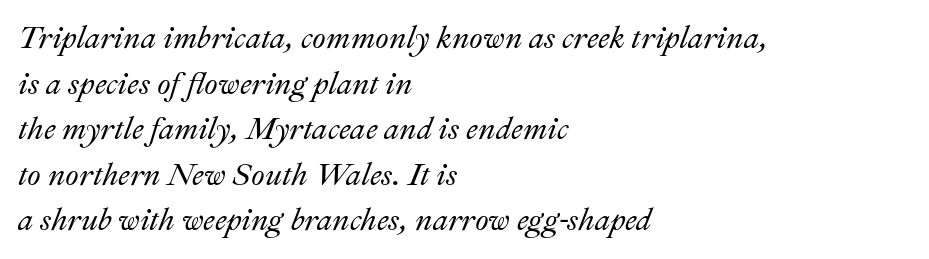
The letters advance in unequal steps, a hallmark of proportional type. Every character sits at an angle, as italics do. A typesetter would call this leading conventional body-copy spacing. Horizontally, the lines are justified to the leading edge only.
